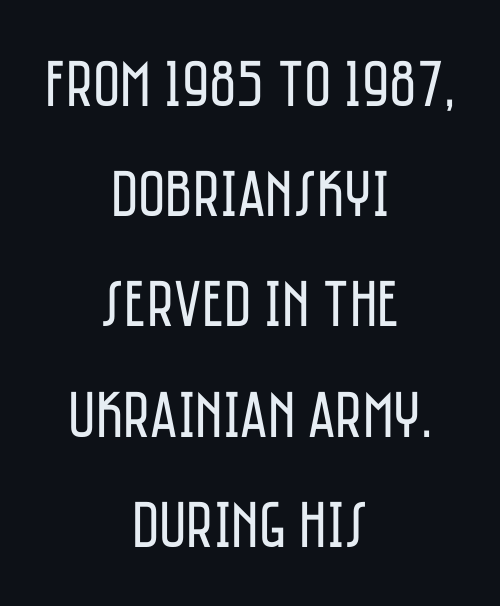
Q: Is the text bold? A: No.
Q: Is the text italic (slanted)? A: No, it is upright.
Q: Is the typeface a serif or a sans-serif typeface? A: Sans-serif.
Q: Is the text underlined? A: No.
Q: How is the paragraph aligned? A: Centered.
Q: Is the spacing between letters normal or unusually wide? A: Normal.
Q: Is the spacing between lines tight, normal or loose? A: Normal.
Q: Width (condensed, normal, or wide)? A: Condensed.
Q: Stroke contrast? A: Low.
Q: x-height? A: Large.
Q: Monospaced? A: No.
